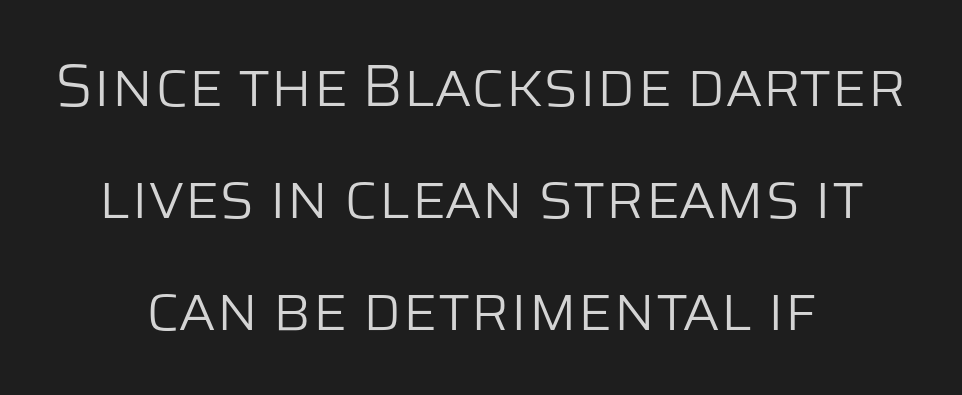
Q: Is the text bold? A: No.
Q: Is the text italic (slanted)? A: No, it is upright.
Q: Is the typeface a serif or a sans-serif typeface? A: Sans-serif.
Q: Is the text underlined? A: No.
Q: How is the paragraph aligned? A: Centered.
Q: Is the spacing between letters normal or unusually wide? A: Normal.
Q: Width (condensed, normal, or wide)? A: Normal.
Q: Stroke contrast? A: Low.
Q: x-height? A: Large.
Q: Monospaced? A: No.
